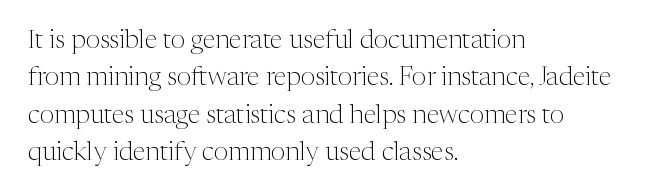
Q: Is the text bold? A: No.
Q: Is the text italic (slanted)? A: No, it is upright.
Q: Is the text underlined? A: No.
Q: How is the paragraph aligned? A: Left-aligned.
Q: Is the spacing between letters normal or unusually wide? A: Normal.
Q: Is the spacing between lines tight, normal or loose? A: Normal.
